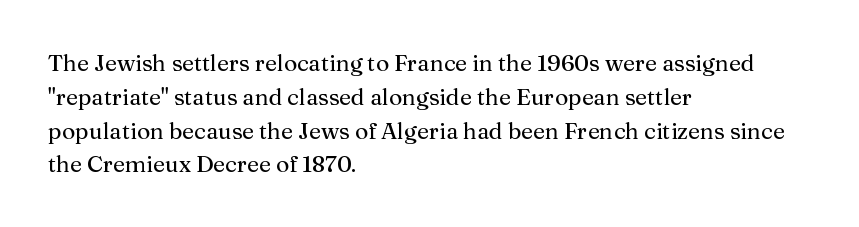
{"italic": "no", "bold": "no", "underline": "no", "align": "left", "line_spacing": "normal", "line_spacing_ratio": 1.47, "letter_spacing": "normal", "letter_spacing_em": 0.0, "glyph_px": 23}
